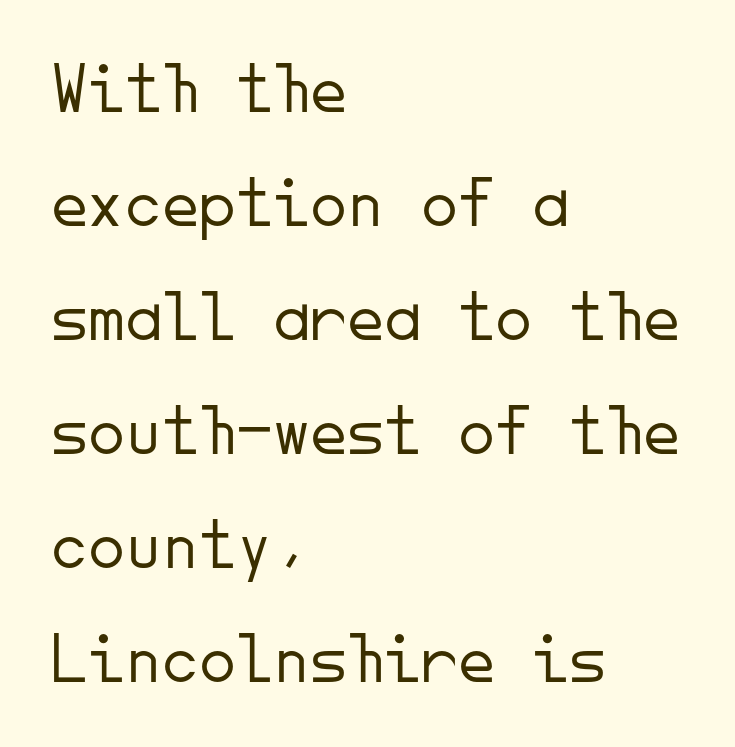
The image shows 74 px light sans-serif type, upright, monospaced; set left-aligned, normal line spacing (1.54x), normal letter spacing, not underlined; low stroke contrast and a small x-height.
